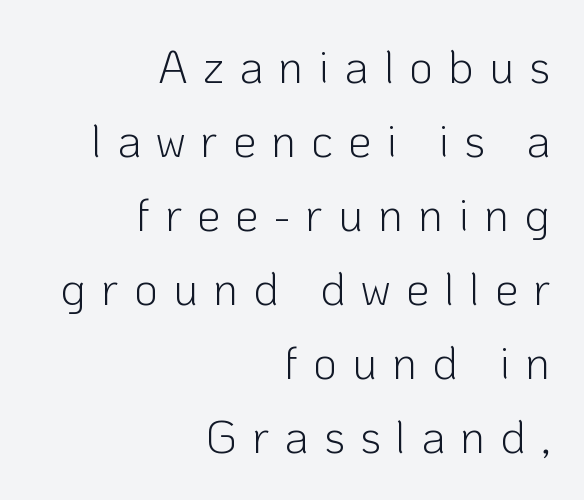
Q: Is the text bold? A: No.
Q: Is the text italic (slanted)? A: No, it is upright.
Q: Is the typeface a serif or a sans-serif typeface? A: Sans-serif.
Q: Is the text underlined? A: No.
Q: How is the paragraph aligned? A: Right-aligned.
Q: Is the spacing between letters normal or unusually wide? A: Unusually wide.
Q: Is the spacing between lines tight, normal or loose? A: Normal.
Q: Width (condensed, normal, or wide)? A: Normal.
Q: Stroke contrast? A: Low.
Q: x-height? A: Medium.
Q: Monospaced? A: No.
